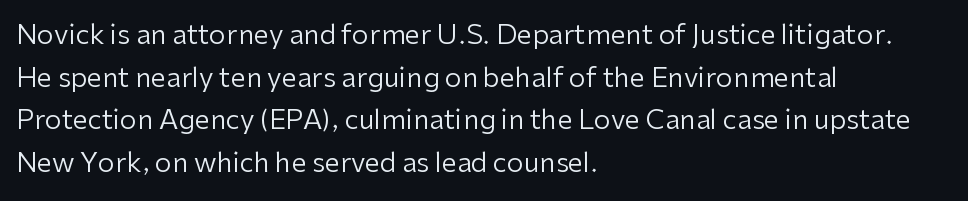
Q: Is the text bold? A: No.
Q: Is the text italic (slanted)? A: No, it is upright.
Q: Is the text underlined? A: No.
Q: How is the paragraph aligned? A: Left-aligned.
Q: Is the spacing between letters normal or unusually wide? A: Normal.
Q: Is the spacing between lines tight, normal or loose? A: Normal.
